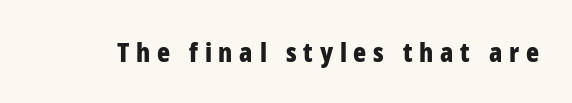
The image shows 27 px bold type, upright; set unusually wide letter spacing (+0.25 em), not underlined.
